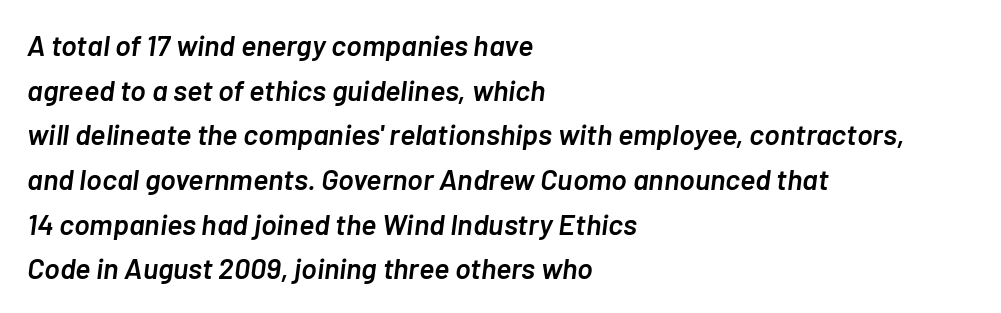
{"italic": "yes", "lean": "right", "slant_degrees": 7, "bold": "semi", "weight": "semibold", "width": "normal", "stroke_contrast": "low", "x_height": "medium", "monospaced": "no", "underline": "no", "align": "left", "line_spacing": "normal", "line_spacing_ratio": 1.54, "letter_spacing": "normal", "letter_spacing_em": 0.0, "glyph_px": 29}
